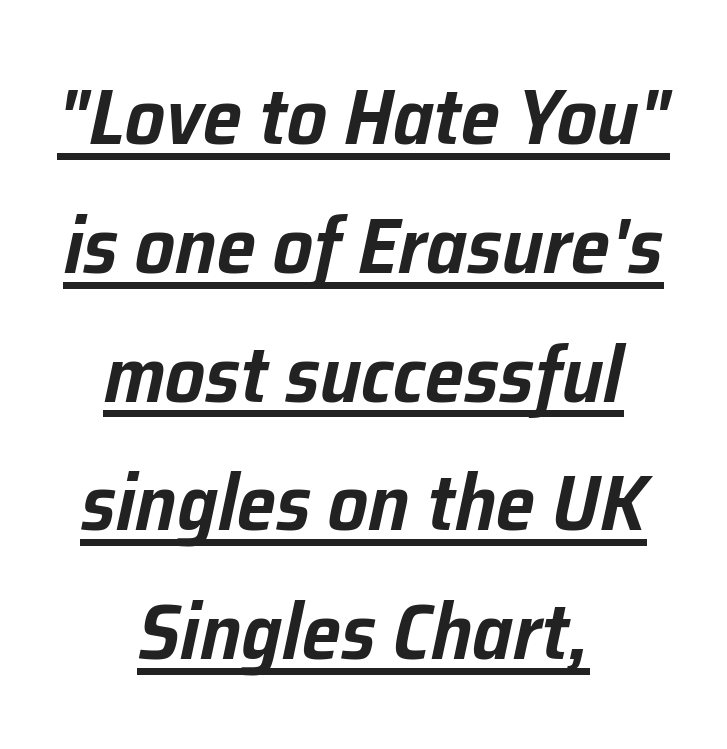
{"italic": "yes", "lean": "right", "slant_degrees": 12, "width": "normal", "stroke_contrast": "low", "x_height": "medium", "monospaced": "no", "underline": "yes", "align": "center", "line_spacing": "normal", "line_spacing_ratio": 1.63, "letter_spacing": "normal", "letter_spacing_em": 0.0, "glyph_px": 79}
